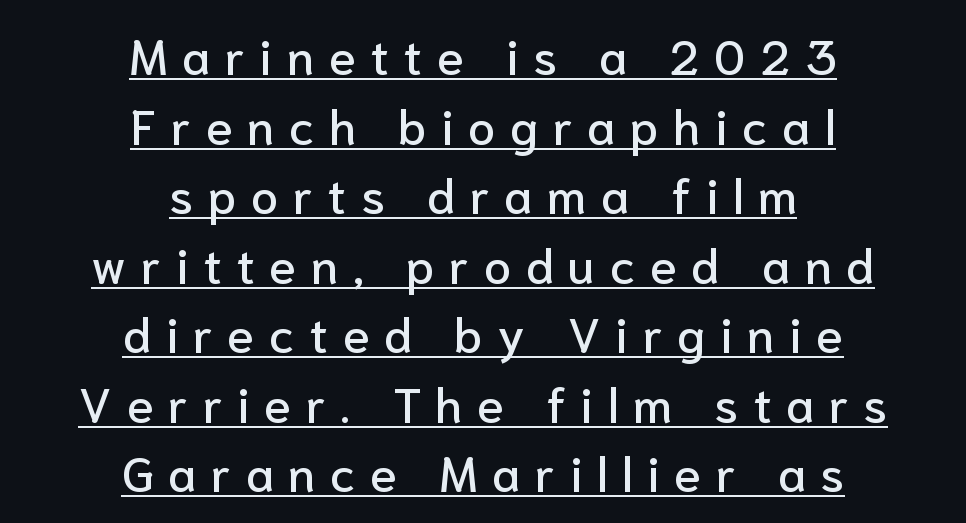
{"serif": "no", "italic": "no", "width": "normal", "stroke_contrast": "low", "x_height": "medium", "monospaced": "no", "underline": "yes", "align": "center", "line_spacing": "normal", "line_spacing_ratio": 1.42, "letter_spacing": "wide", "letter_spacing_em": 0.3, "glyph_px": 49}
